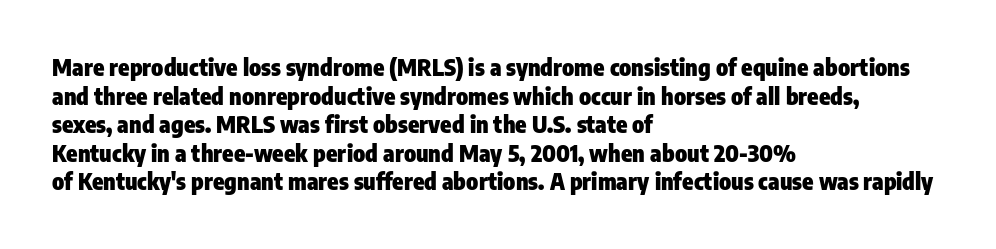
The image shows 23 px bold type, upright; set left-aligned, line spacing 1.24x, normal letter spacing, not underlined.
